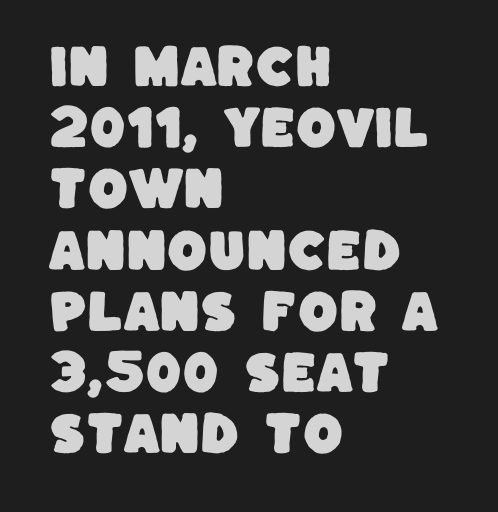
{"serif": "no", "width": "normal", "stroke_contrast": "low", "x_height": "large", "monospaced": "no", "underline": "no", "align": "left", "line_spacing": "normal", "line_spacing_ratio": 1.33, "letter_spacing": "normal", "letter_spacing_em": 0.0, "glyph_px": 46}
